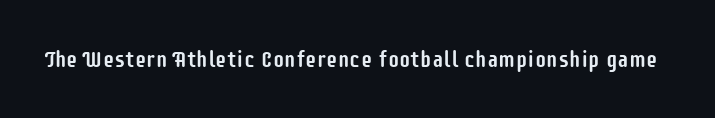
Q: Is the text italic (slanted)? A: No, it is upright.
Q: Is the text underlined? A: No.
Q: Is the spacing between letters normal or unusually wide? A: Normal.
